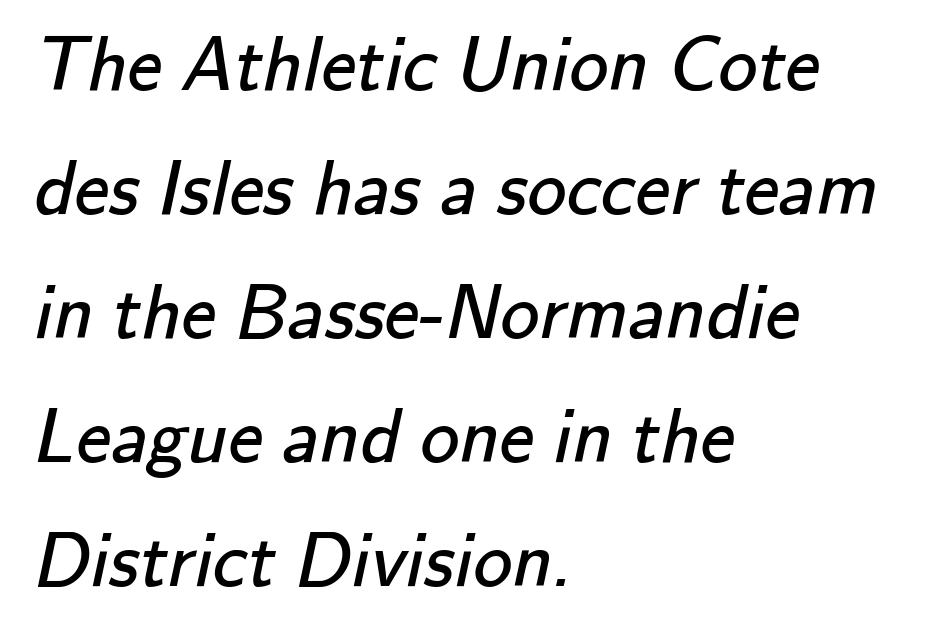
Q: Is the text bold? A: No.
Q: Is the typeface a serif or a sans-serif typeface? A: Sans-serif.
Q: Is the text underlined? A: No.
Q: How is the paragraph aligned? A: Left-aligned.
Q: Is the spacing between letters normal or unusually wide? A: Normal.
Q: Is the spacing between lines tight, normal or loose? A: Normal.
Q: Width (condensed, normal, or wide)? A: Normal.
Q: Stroke contrast? A: Low.
Q: x-height? A: Small.
Q: Monospaced? A: No.
